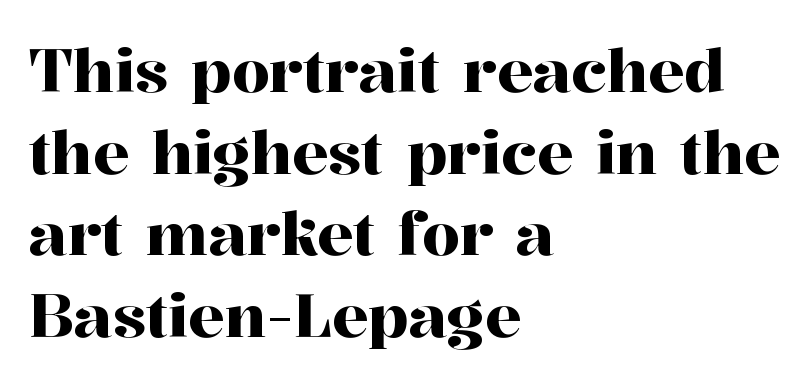
Q: Is the text italic (slanted)? A: No, it is upright.
Q: Is the typeface a serif or a sans-serif typeface? A: Serif.
Q: Is the text underlined? A: No.
Q: How is the paragraph aligned? A: Left-aligned.
Q: Is the spacing between letters normal or unusually wide? A: Normal.
Q: Is the spacing between lines tight, normal or loose? A: Normal.
Q: Width (condensed, normal, or wide)? A: Normal.
Q: Stroke contrast? A: High.
Q: x-height? A: Medium.
Q: Monospaced? A: No.
